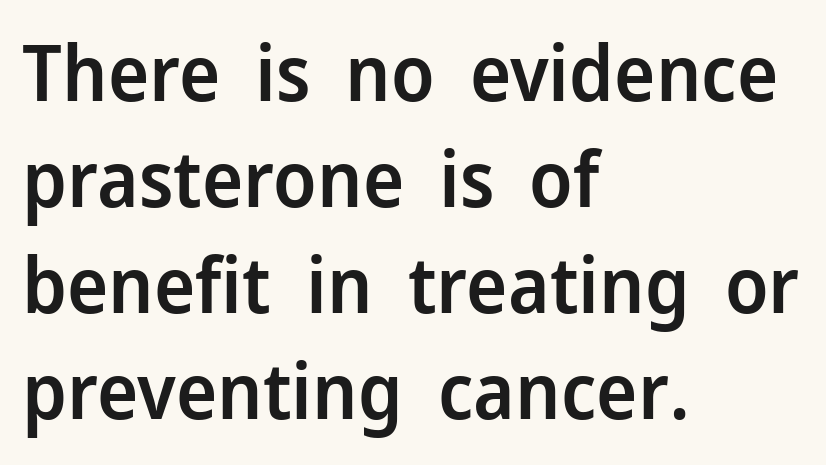
Q: Is the text bold? A: Semi-bold.
Q: Is the text italic (slanted)? A: No, it is upright.
Q: Is the typeface a serif or a sans-serif typeface? A: Sans-serif.
Q: Is the text underlined? A: No.
Q: How is the paragraph aligned? A: Left-aligned.
Q: Is the spacing between letters normal or unusually wide? A: Normal.
Q: Is the spacing between lines tight, normal or loose? A: Normal.
Q: Width (condensed, normal, or wide)? A: Normal.
Q: Stroke contrast? A: Low.
Q: x-height? A: Medium.
Q: Monospaced? A: No.
